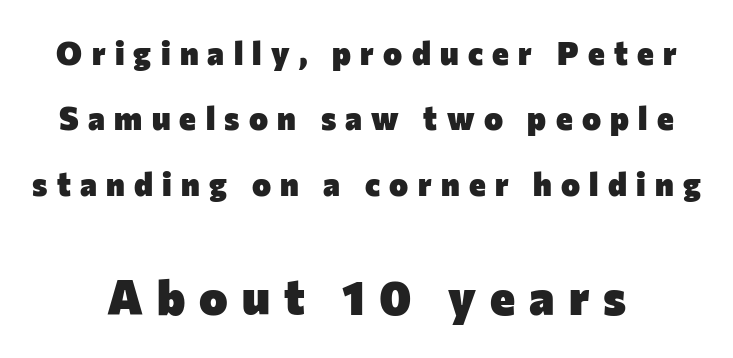
Q: Is the text bold? A: Yes.
Q: Is the text italic (slanted)? A: No, it is upright.
Q: Is the typeface a serif or a sans-serif typeface? A: Sans-serif.
Q: Is the text underlined? A: No.
Q: How is the paragraph aligned? A: Centered.
Q: Is the spacing between letters normal or unusually wide? A: Unusually wide.
Q: Is the spacing between lines tight, normal or loose? A: Loose.
Q: Which block of text is set in a larger size, the first (top) or the second (bottom)? A: The second (bottom) one.
Q: Width (condensed, normal, or wide)? A: Normal.
Q: Stroke contrast? A: Low.
Q: x-height? A: Medium.
Q: Monospaced? A: No.
